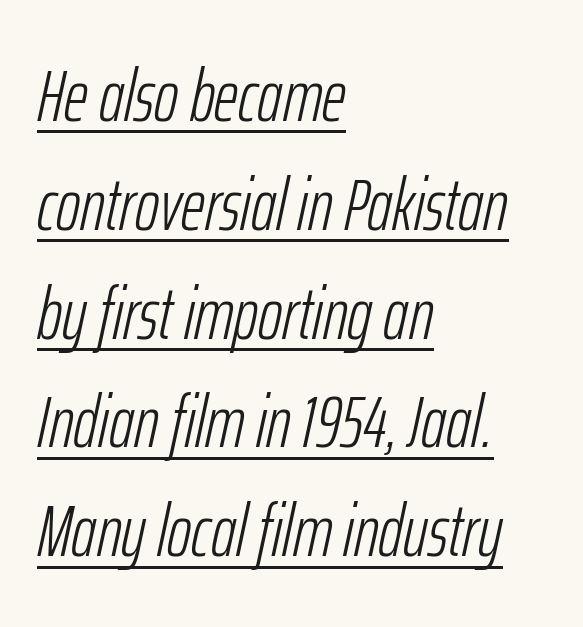
Each word holds together tightly as a unit, with standard inter-letter gaps. The passage shown stacks its lines at a standard gap. The face used here is proportionally spaced, like ordinary book or web type. Each line starts at the same left margin while the right side varies. Quick note: italic. The string is rendered with underlining switched on.
